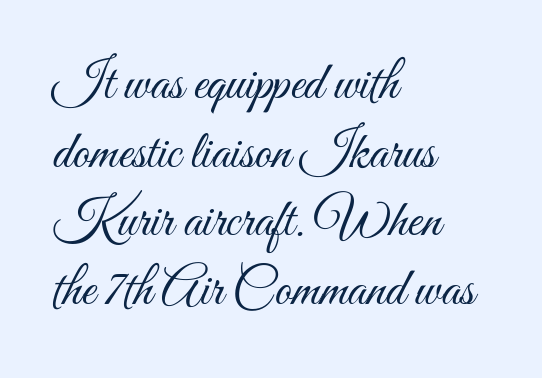
The image shows 54 px light, condensed type; set left-aligned, normal line spacing (1.27x), normal letter spacing, not underlined; medium stroke contrast and a small x-height.
